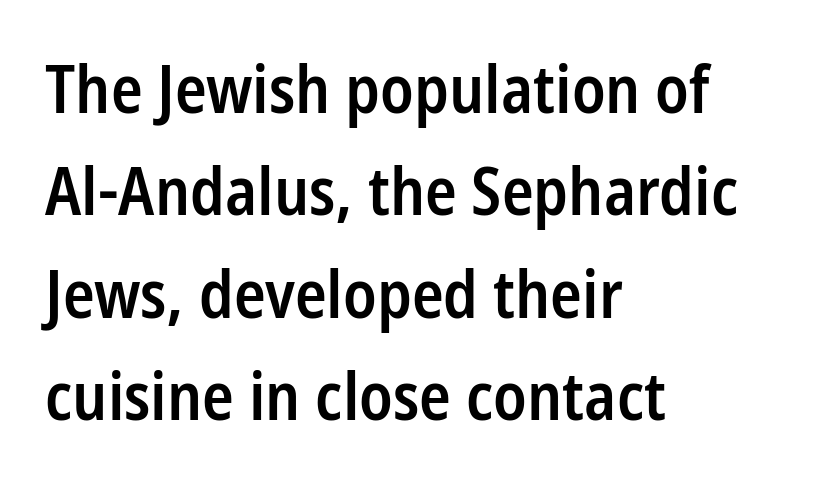
Q: Is the text bold? A: Semi-bold.
Q: Is the text italic (slanted)? A: No, it is upright.
Q: Is the typeface a serif or a sans-serif typeface? A: Sans-serif.
Q: Is the text underlined? A: No.
Q: How is the paragraph aligned? A: Left-aligned.
Q: Is the spacing between letters normal or unusually wide? A: Normal.
Q: Is the spacing between lines tight, normal or loose? A: Normal.
Q: Width (condensed, normal, or wide)? A: Condensed.
Q: Stroke contrast? A: Low.
Q: x-height? A: Medium.
Q: Monospaced? A: No.
